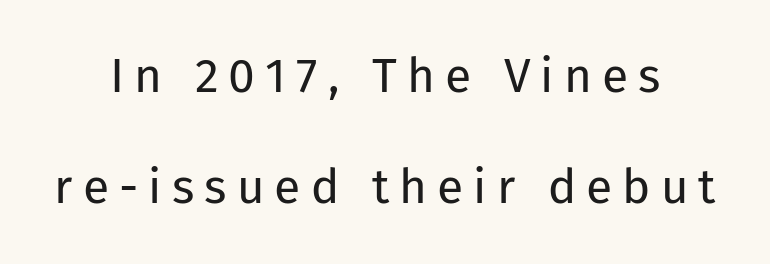
Neither beginnings nor endings align; midpoints do. In terms of letterform style, serifs are entirely absent. Looks like regular typesetting: each glyph gets only the width it needs. Caption: face not bold, strokes unweighted. Ordinary non-slanted type is in use. The space directly below the letters is spotless.
